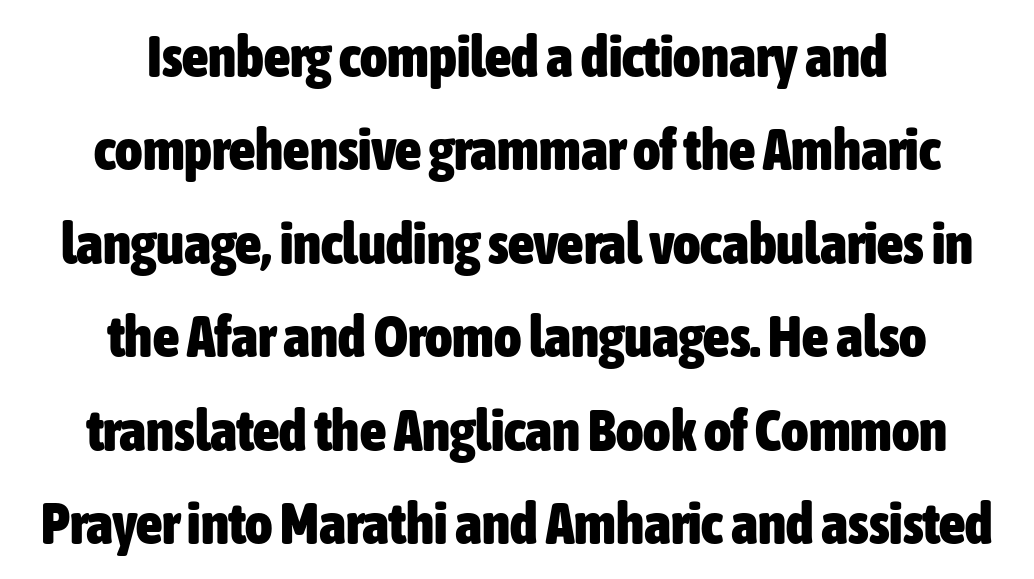
Q: Is the text bold? A: Yes.
Q: Is the text italic (slanted)? A: No, it is upright.
Q: Is the typeface a serif or a sans-serif typeface? A: Sans-serif.
Q: Is the text underlined? A: No.
Q: How is the paragraph aligned? A: Centered.
Q: Is the spacing between letters normal or unusually wide? A: Normal.
Q: Is the spacing between lines tight, normal or loose? A: Normal.
Q: Width (condensed, normal, or wide)? A: Condensed.
Q: Stroke contrast? A: Low.
Q: x-height? A: Medium.
Q: Monospaced? A: No.
